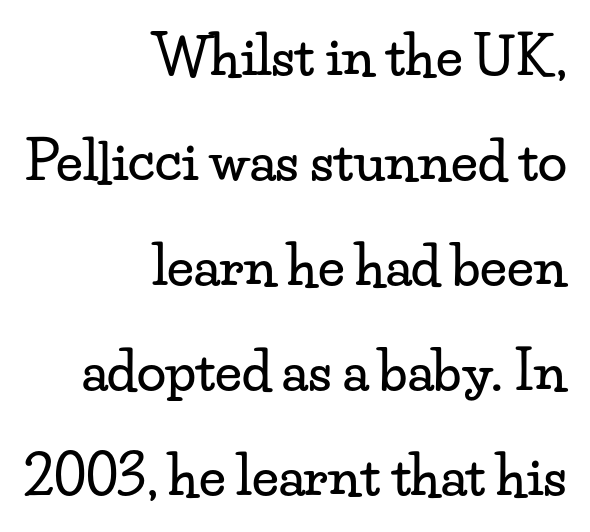
Q: Is the text italic (slanted)? A: No, it is upright.
Q: Is the typeface a serif or a sans-serif typeface? A: Serif.
Q: Is the text underlined? A: No.
Q: How is the paragraph aligned? A: Right-aligned.
Q: Is the spacing between letters normal or unusually wide? A: Normal.
Q: Is the spacing between lines tight, normal or loose? A: Loose.
Q: Width (condensed, normal, or wide)? A: Wide.
Q: Stroke contrast? A: Low.
Q: x-height? A: Small.
Q: Monospaced? A: No.
